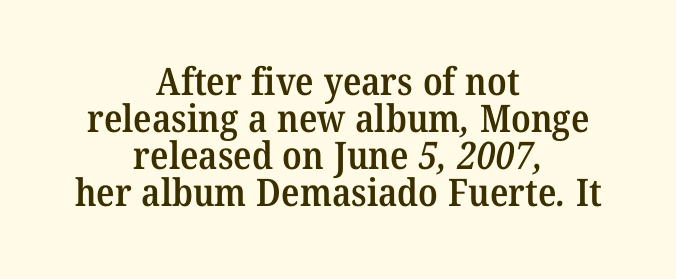
A bare baseline throughout the passage. This is the in-between weight designers call semibold or demi. The passage shown is typeset with a serif family. The letters advance in unequal steps, a hallmark of proportional type.
